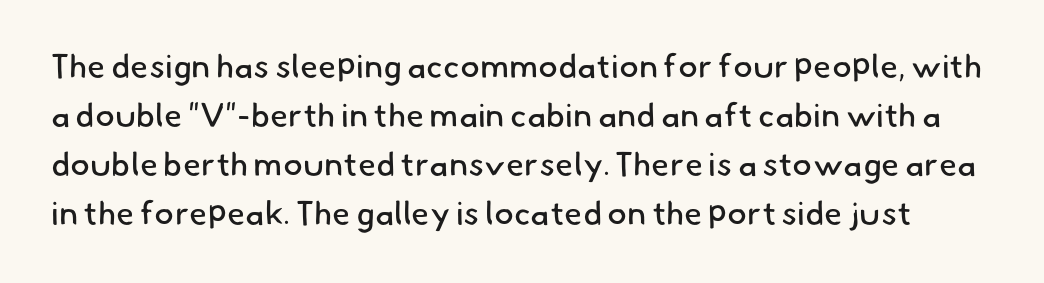
Q: Is the text bold? A: No.
Q: Is the typeface a serif or a sans-serif typeface? A: Sans-serif.
Q: Is the text underlined? A: No.
Q: Is the spacing between letters normal or unusually wide? A: Normal.
Q: Is the spacing between lines tight, normal or loose? A: Normal.
Q: Width (condensed, normal, or wide)? A: Normal.
Q: Stroke contrast? A: Low.
Q: x-height? A: Small.
Q: Monospaced? A: No.
